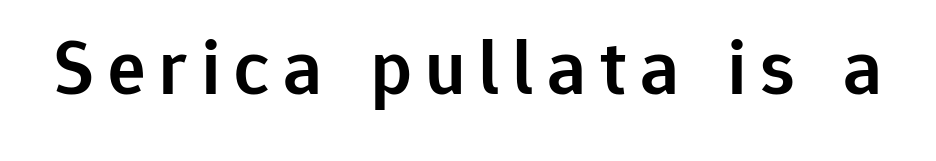
Q: Is the text bold? A: Semi-bold.
Q: Is the text italic (slanted)? A: No, it is upright.
Q: Is the typeface a serif or a sans-serif typeface? A: Sans-serif.
Q: Is the text underlined? A: No.
Q: Width (condensed, normal, or wide)? A: Normal.
Q: Stroke contrast? A: Low.
Q: x-height? A: Medium.
Q: Monospaced? A: No.
